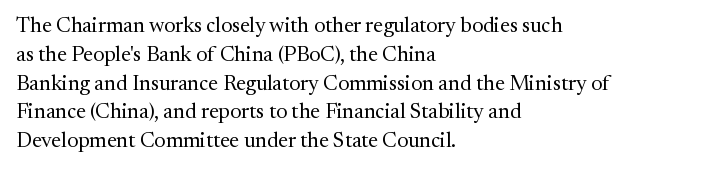
The image shows 21 px text type, upright; set left-aligned, normal line spacing (1.37x), normal letter spacing, not underlined.
